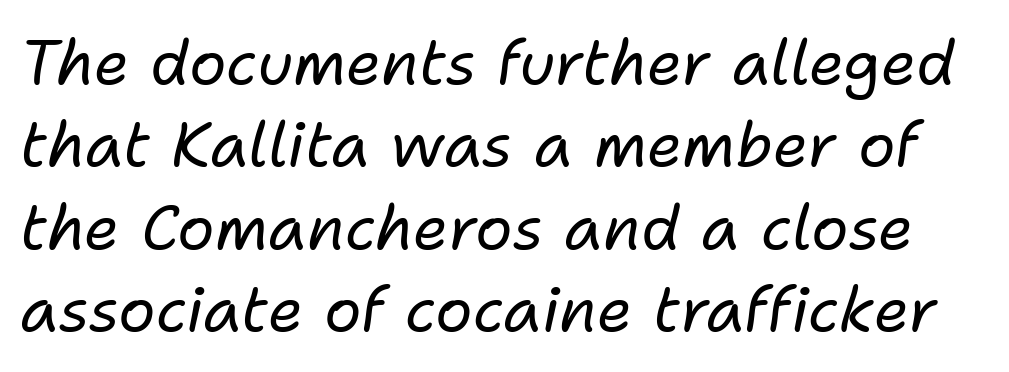
{"italic": "yes", "lean": "right", "slant_degrees": 11, "bold": "no", "weight": "regular", "width": "normal", "stroke_contrast": "low", "x_height": "medium", "monospaced": "no", "underline": "no", "line_spacing": "normal", "line_spacing_ratio": 1.33, "letter_spacing": "normal", "letter_spacing_em": 0.0, "glyph_px": 62}
